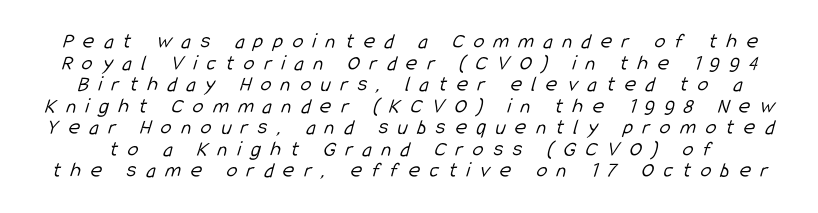
The image shows 22 px text type; set tight line spacing (0.98x), unusually wide letter spacing (+0.44 em), not underlined.
